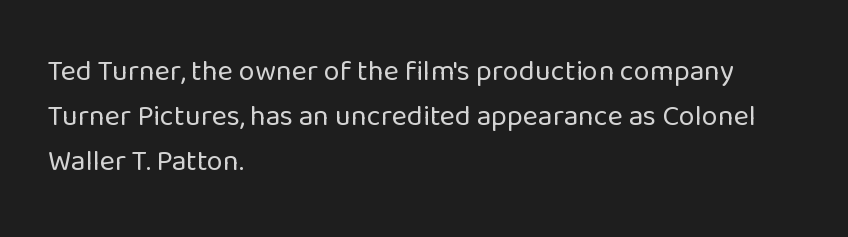
The image shows 29 px regular-weight sans-serif type, upright; set left-aligned, normal line spacing (1.55x), normal letter spacing, not underlined; low stroke contrast and a medium x-height.
